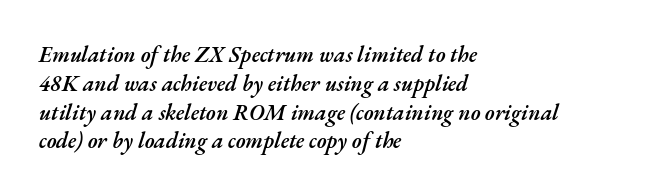
Is the type slanted? Yes — the strokes lean at a clear angle. Line beginnings align vertically; line endings do not. The passage shown is semibold, sitting just below true bold. Regarding leading, the lines here are spaced in the standard way. Between one letter and the next there's only the usual sliver of space. Check under the words: just untouched page.
